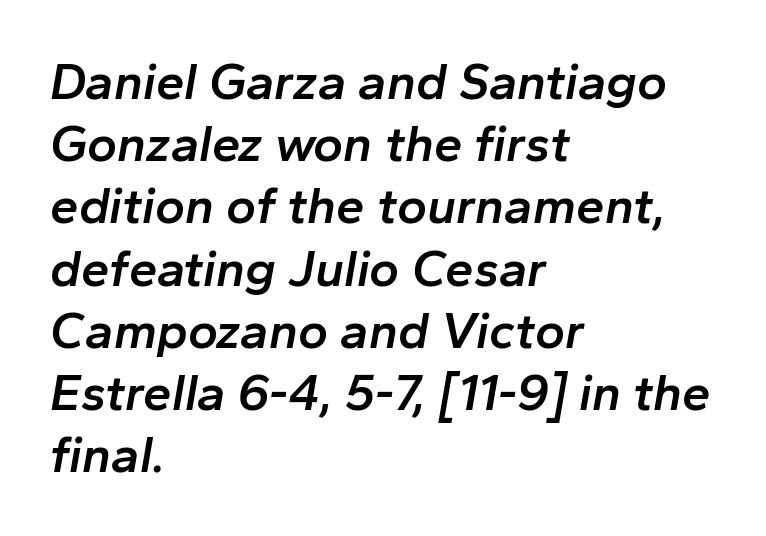
The image shows 51 px semibold type, italic (leaning right); set left-aligned, line spacing 1.22x, normal letter spacing, not underlined; low stroke contrast and a medium x-height.
